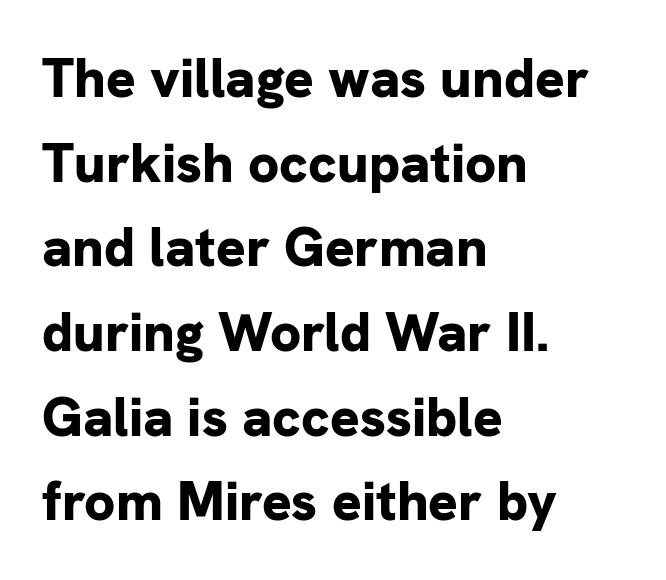
Look at the tracking — it's just the regular setting, nothing added. These lines are set flush left with a ragged right edge. This sample uses an upright cut, with every glyph sitting square on the baseline. The glyphs in this specimen are sans serif. Proportional: the letters do not fall into vertical columns. Underline: absent.
